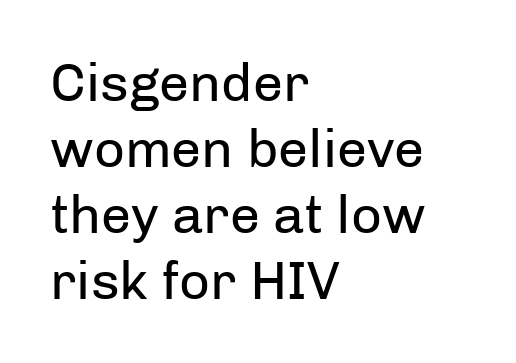
{"serif": "no", "italic": "no", "bold": "no", "weight": "regular", "width": "normal", "stroke_contrast": "low", "x_height": "medium", "monospaced": "no", "underline": "no", "align": "left", "line_spacing_ratio": 1.22, "letter_spacing": "normal", "letter_spacing_em": 0.0, "glyph_px": 54}
